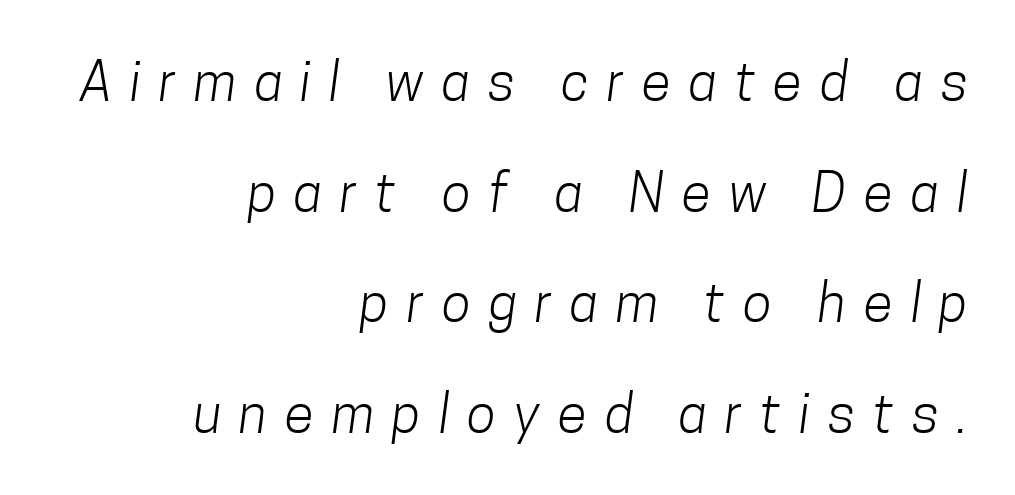
The image shows 54 px light, condensed sans-serif type; set right-aligned, loose line spacing (2.05x), unusually wide letter spacing (+0.33 em), not underlined; low stroke contrast and a medium x-height.
